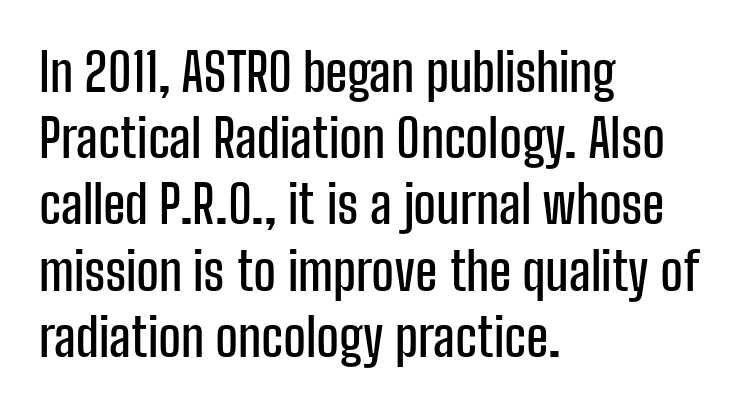
Think of a printed novel: that variable character pitch is what you see here. Line spacing here is normal. Line beginnings align vertically; line endings do not. This is sans-serif lettering, the kind often seen on screens and signage. Is the letter spacing exaggerated? No — it looks like the ordinary default. Check under the words: just untouched page.
